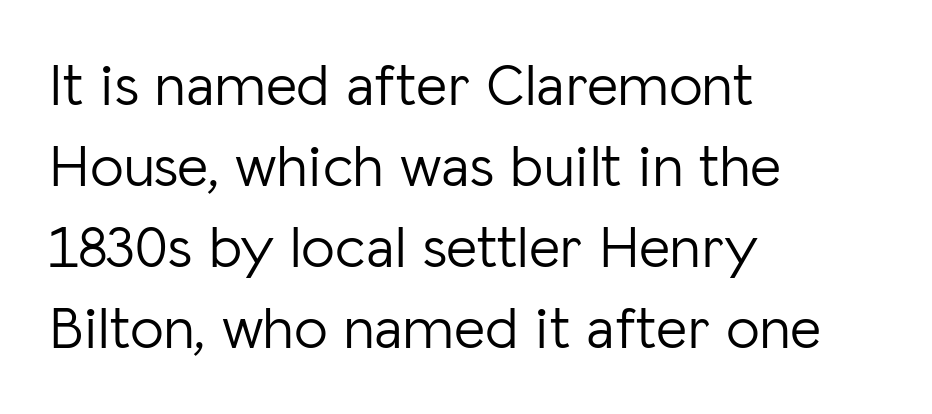
Q: Is the text bold? A: No.
Q: Is the text italic (slanted)? A: No, it is upright.
Q: Is the typeface a serif or a sans-serif typeface? A: Sans-serif.
Q: Is the text underlined? A: No.
Q: How is the paragraph aligned? A: Left-aligned.
Q: Is the spacing between letters normal or unusually wide? A: Normal.
Q: Is the spacing between lines tight, normal or loose? A: Normal.
Q: Width (condensed, normal, or wide)? A: Normal.
Q: Stroke contrast? A: Low.
Q: x-height? A: Medium.
Q: Monospaced? A: No.
